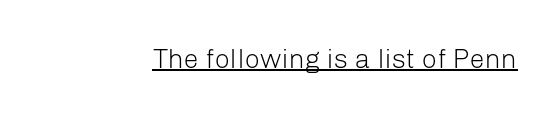
{"italic": "no", "bold": "no", "underline": "yes", "letter_spacing": "normal", "letter_spacing_em": 0.0, "glyph_px": 27}
